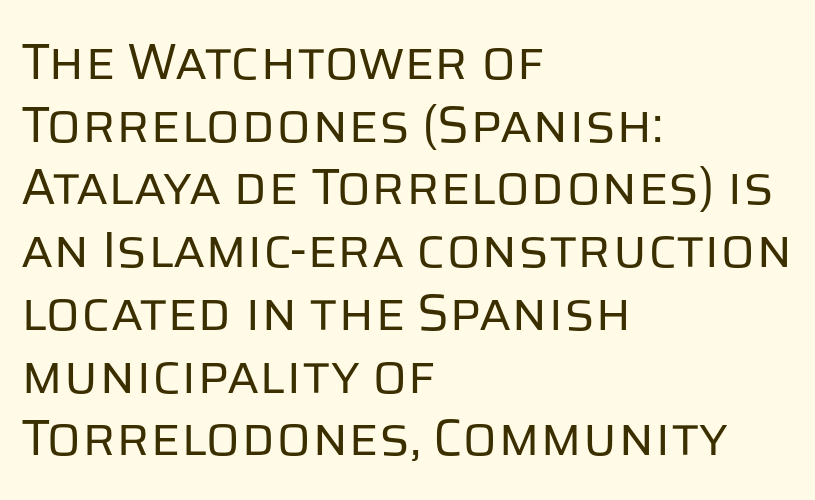
Q: Is the text bold? A: No.
Q: Is the text italic (slanted)? A: No, it is upright.
Q: Is the typeface a serif or a sans-serif typeface? A: Sans-serif.
Q: Is the text underlined? A: No.
Q: How is the paragraph aligned? A: Left-aligned.
Q: Is the spacing between letters normal or unusually wide? A: Normal.
Q: Width (condensed, normal, or wide)? A: Normal.
Q: Stroke contrast? A: Low.
Q: x-height? A: Large.
Q: Monospaced? A: No.
